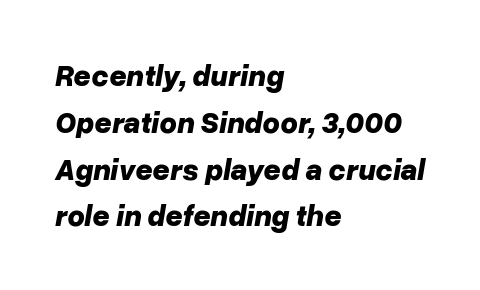
The image shows 30 px bold type, italic (leaning right); set left-aligned, normal line spacing (1.56x), normal letter spacing, not underlined; low stroke contrast and a medium x-height.
